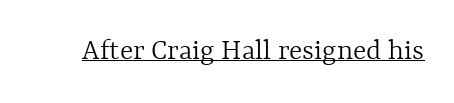
No chunkiness to these letters — they're not bold. In terms of letterspacing, this is plain default setting. Caption: lettering with a line underneath. A typesetter would call this proportional, since set widths differ per character. Tall strokes in this sample are plumb rather than angled.
